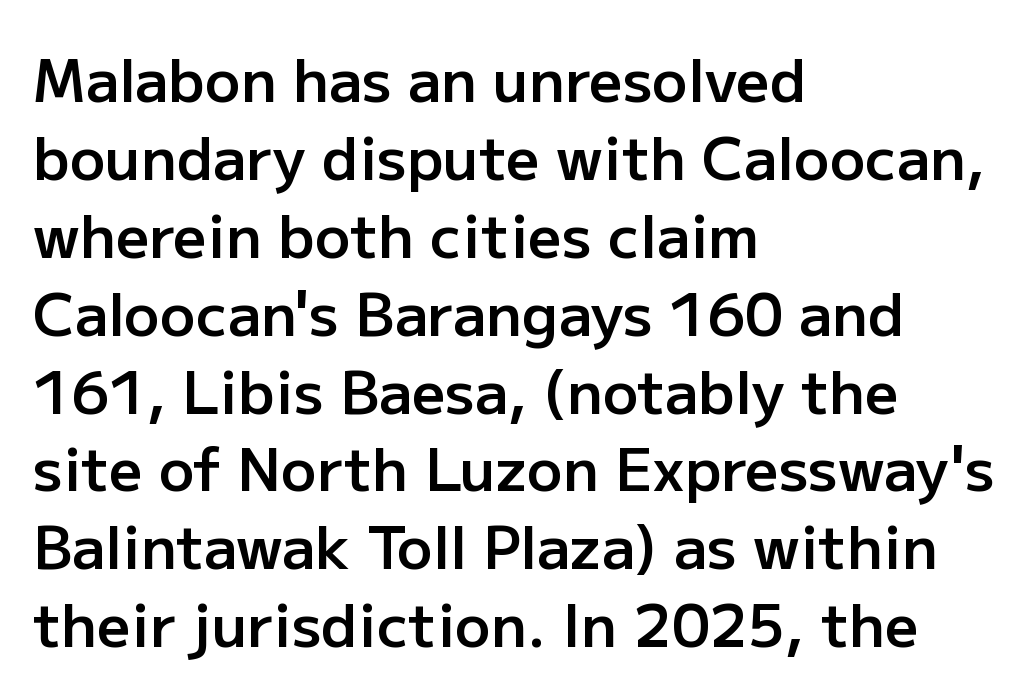
{"serif": "no", "italic": "no", "bold": "semi", "weight": "semibold", "width": "normal", "stroke_contrast": "low", "x_height": "medium", "monospaced": "no", "underline": "no", "align": "left", "line_spacing": "normal", "line_spacing_ratio": 1.32, "letter_spacing": "normal", "letter_spacing_em": 0.0, "glyph_px": 59}
